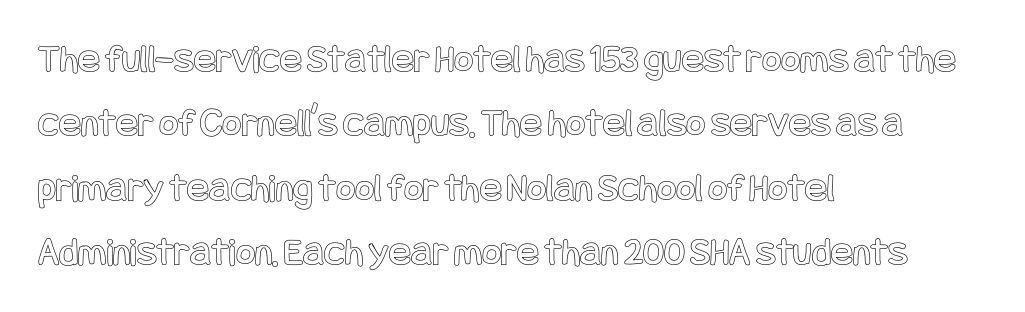
{"italic": "no", "width": "condensed", "x_height": "large", "underline": "no", "align": "left", "line_spacing": "normal", "line_spacing_ratio": 1.57, "letter_spacing": "normal", "letter_spacing_em": 0.0, "glyph_px": 41}
